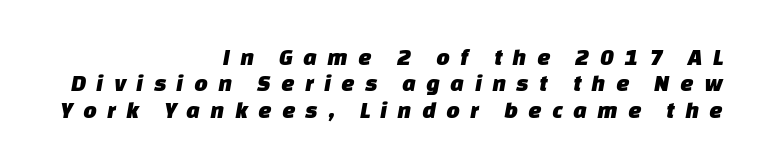
Notice how descenders almost collide with the ascenders below — that's tight leading. Notice how the passage keeps a crisp vertical edge on the right only. The letters are spread apart with noticeably loose tracking. The zone under the glyphs is completely vacant.
